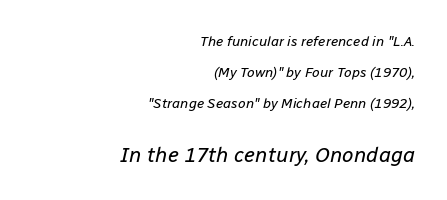
{"italic": "yes", "lean": "right", "slant_degrees": 12, "bold": "no", "underline": "no", "align": "right", "line_spacing": "loose", "line_spacing_ratio": 2.21, "letter_spacing": "normal", "letter_spacing_em": 0.0, "larger_block": "second", "size_ratio": 1.5, "glyph_px": 21}
